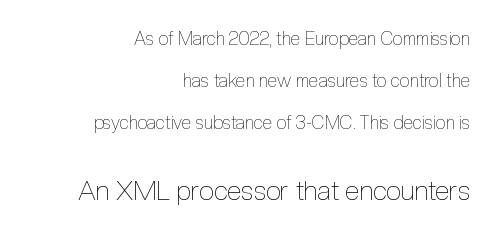
The image shows 27 px text type, upright; set right-aligned, loose line spacing (2.33x), normal letter spacing, not underlined; the second (bottom) block is 1.5x larger.
